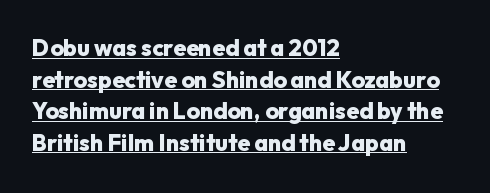
The image shows 23 px bold type, upright; set left-aligned, normal line spacing (1.37x), normal letter spacing, underlined.
